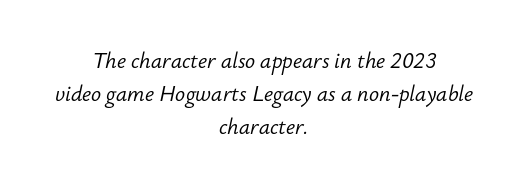
Q: Is the text bold? A: No.
Q: Is the text italic (slanted)? A: Yes, it leans right by about 12 degrees.
Q: Is the text underlined? A: No.
Q: How is the paragraph aligned? A: Centered.
Q: Is the spacing between letters normal or unusually wide? A: Normal.
Q: Is the spacing between lines tight, normal or loose? A: Normal.
